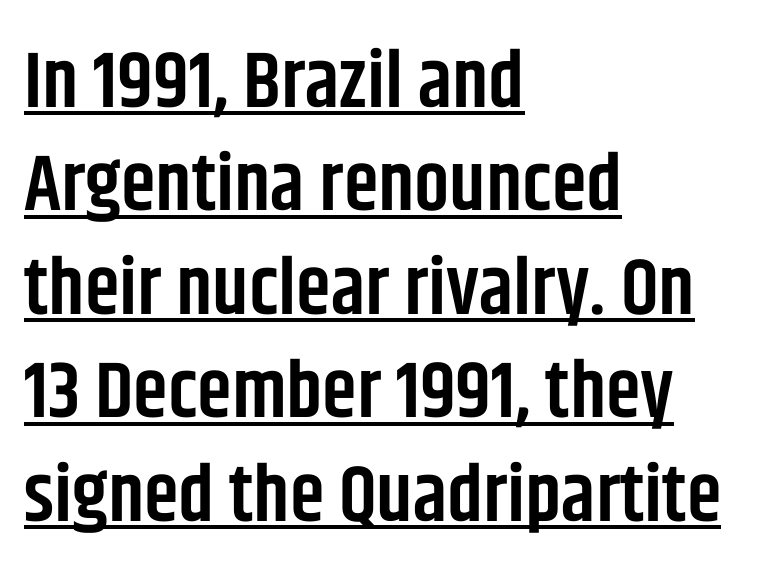
{"serif": "no", "italic": "no", "bold": "semi", "weight": "semibold", "width": "condensed", "stroke_contrast": "low", "x_height": "large", "monospaced": "no", "underline": "yes", "align": "left", "line_spacing": "normal", "line_spacing_ratio": 1.31, "letter_spacing": "normal", "letter_spacing_em": 0.0, "glyph_px": 79}
